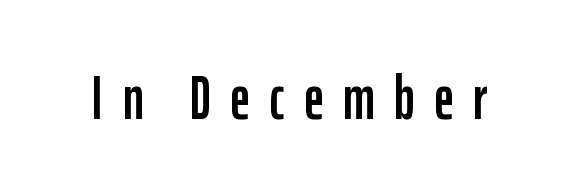
Glyph-to-glyph distance is far greater than everyday printed text. The font family rendered here belongs to the sans-serif group. Proportional: the letters do not fall into vertical columns. The letters stand straight up with perfectly vertical stems. Decoration check: the copy has no underline.
